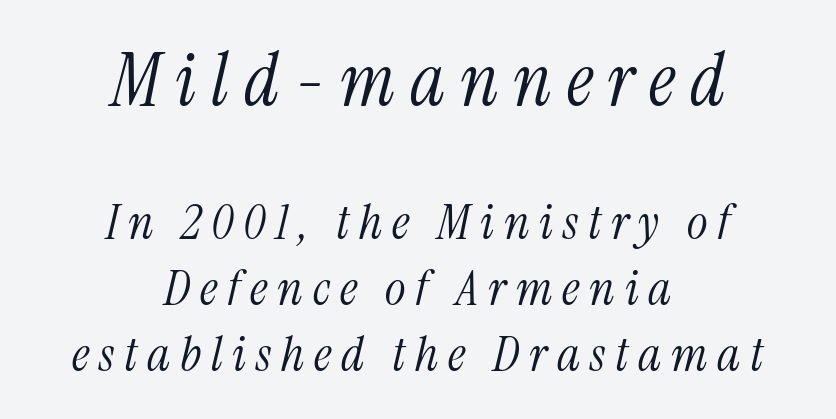
Q: Is the text bold? A: No.
Q: Is the text italic (slanted)? A: Yes, it leans right by about 13 degrees.
Q: Is the typeface a serif or a sans-serif typeface? A: Serif.
Q: Is the text underlined? A: No.
Q: How is the paragraph aligned? A: Centered.
Q: Is the spacing between letters normal or unusually wide? A: Unusually wide.
Q: Is the spacing between lines tight, normal or loose? A: Normal.
Q: Which block of text is set in a larger size, the first (top) or the second (bottom)? A: The first (top) one.
Q: Width (condensed, normal, or wide)? A: Condensed.
Q: Stroke contrast? A: Medium.
Q: x-height? A: Medium.
Q: Monospaced? A: No.
